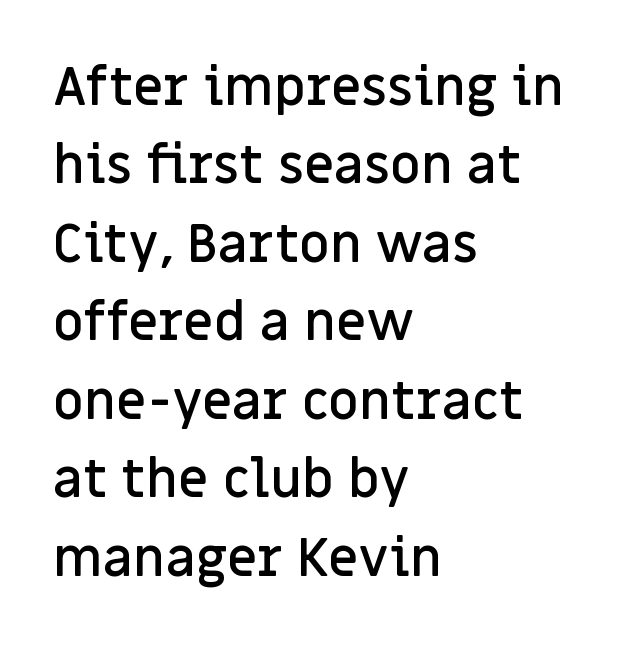
{"serif": "no", "italic": "no", "bold": "semi", "weight": "semibold", "width": "normal", "stroke_contrast": "low", "x_height": "large", "monospaced": "no", "underline": "no", "align": "left", "line_spacing": "normal", "line_spacing_ratio": 1.48, "letter_spacing": "normal", "letter_spacing_em": 0.0, "glyph_px": 53}
